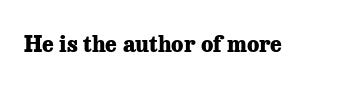
{"italic": "no", "bold": "yes", "underline": "no", "letter_spacing": "normal", "letter_spacing_em": 0.0, "glyph_px": 22}
